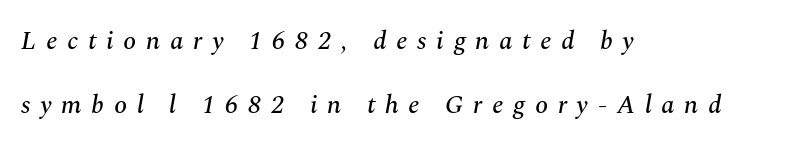
{"italic": "yes", "lean": "right", "slant_degrees": 10, "underline": "no", "align": "left", "line_spacing": "loose", "line_spacing_ratio": 2.48, "letter_spacing": "wide", "letter_spacing_em": 0.37, "glyph_px": 26}
